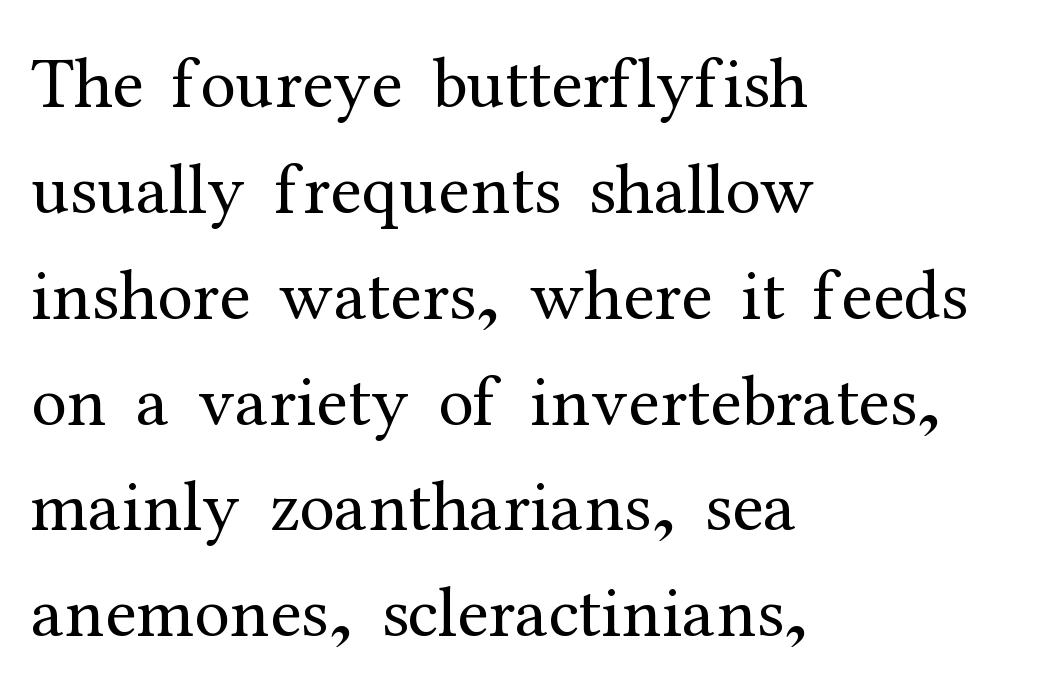
Q: Is the text bold? A: No.
Q: Is the text italic (slanted)? A: No, it is upright.
Q: Is the typeface a serif or a sans-serif typeface? A: Serif.
Q: Is the text underlined? A: No.
Q: How is the paragraph aligned? A: Left-aligned.
Q: Is the spacing between letters normal or unusually wide? A: Normal.
Q: Is the spacing between lines tight, normal or loose? A: Normal.
Q: Width (condensed, normal, or wide)? A: Normal.
Q: Stroke contrast? A: Medium.
Q: x-height? A: Medium.
Q: Monospaced? A: No.
